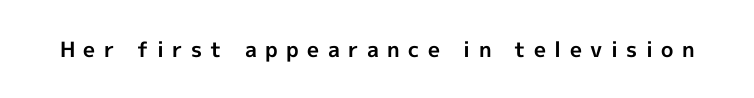
Weight: bold. The glyphs are unaccompanied by any horizontal stroke below them. Characters follow at a spacing far wider than the type designer built in. Notice how the stems are strictly vertical — no italics here.
